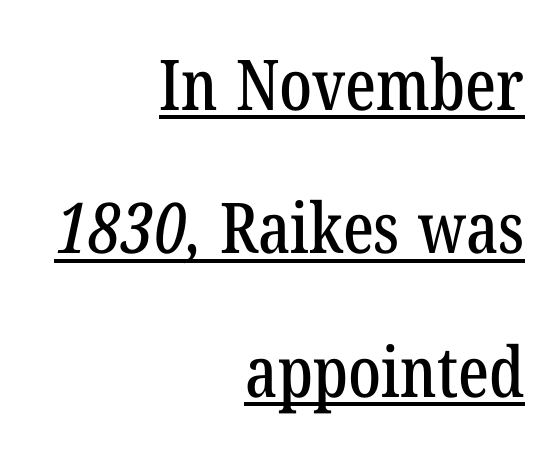
Q: Is the typeface a serif or a sans-serif typeface? A: Serif.
Q: Is the text underlined? A: Yes.
Q: How is the paragraph aligned? A: Right-aligned.
Q: Is the spacing between letters normal or unusually wide? A: Normal.
Q: Is the spacing between lines tight, normal or loose? A: Loose.
Q: Width (condensed, normal, or wide)? A: Condensed.
Q: Stroke contrast? A: Low.
Q: x-height? A: Medium.
Q: Monospaced? A: No.
